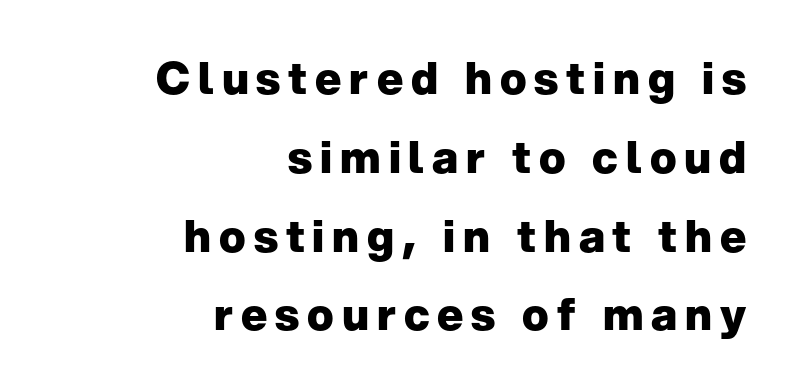
The image shows 44 px heavy sans-serif type, upright; set right-aligned, line spacing 1.79x, not underlined; low stroke contrast and a medium x-height.
